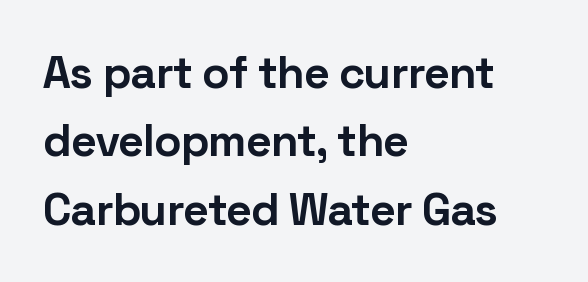
In terms of leading, this rendering sits right in the middle. The tracking reads as untouched default to a designer's eye. These lines are rendered in a variable-pitch font. These lines were composed using upright roman letters. Stroke thickness is high; the sample reads as a true bold. Words float on clear page, feet unadorned.
